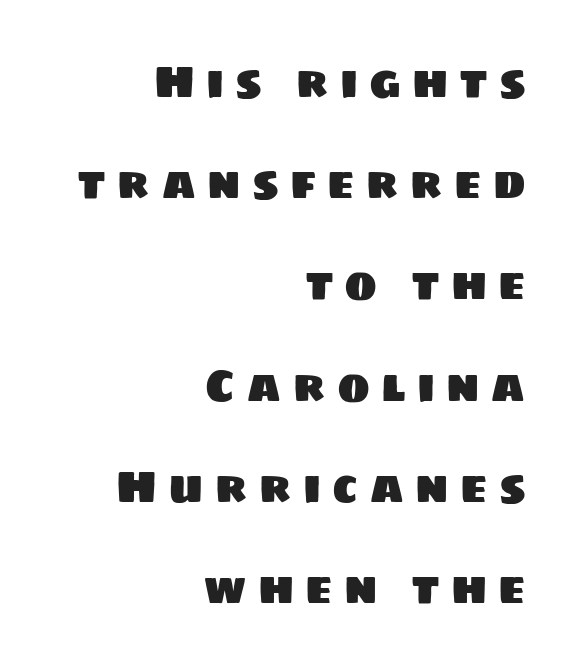
The image shows 44 px sans-serif type; set right-aligned, loose line spacing (2.3x), unusually wide letter spacing (+0.25 em), not underlined; low stroke contrast and a large x-height.
